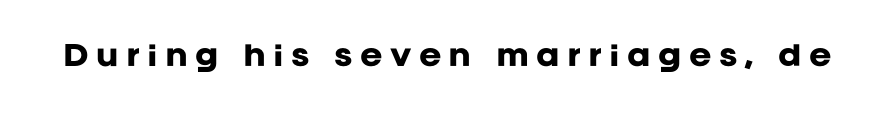
The image shows 27 px bold type, upright; set unusually wide letter spacing (+0.27 em), not underlined.
